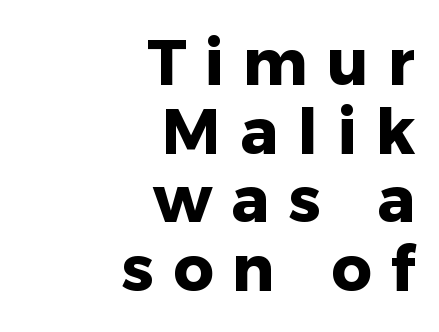
The image shows 63 px heavy sans-serif type, upright; set right-aligned, tight line spacing (1.09x), unusually wide letter spacing (+0.3 em), not underlined; low stroke contrast and a medium x-height.
